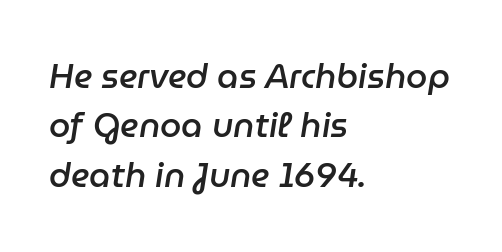
{"italic": "yes", "lean": "right", "slant_degrees": 9, "bold": "semi", "weight": "semibold", "width": "normal", "stroke_contrast": "low", "x_height": "medium", "monospaced": "no", "underline": "no", "align": "left", "line_spacing": "normal", "line_spacing_ratio": 1.45, "letter_spacing": "normal", "letter_spacing_em": 0.0, "glyph_px": 34}
